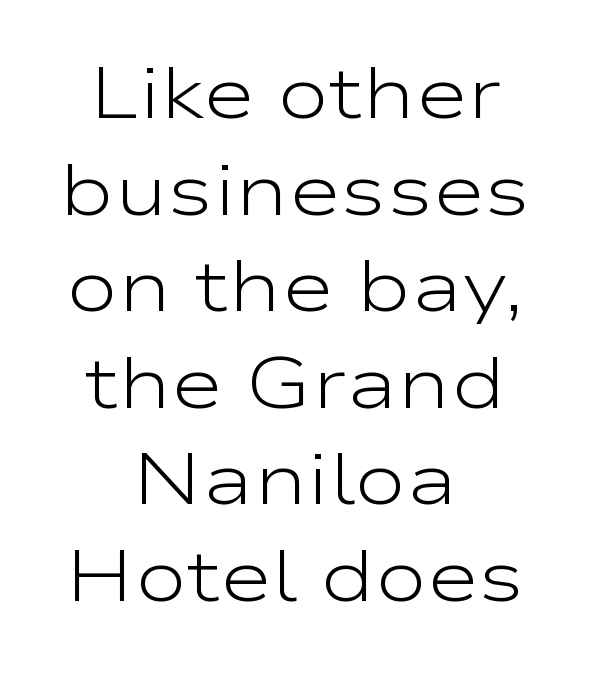
{"serif": "no", "italic": "no", "bold": "no", "weight": "light", "width": "wide", "stroke_contrast": "low", "x_height": "medium", "monospaced": "no", "underline": "no", "align": "center", "line_spacing": "normal", "line_spacing_ratio": 1.36, "letter_spacing": "normal", "letter_spacing_em": 0.0, "glyph_px": 71}
